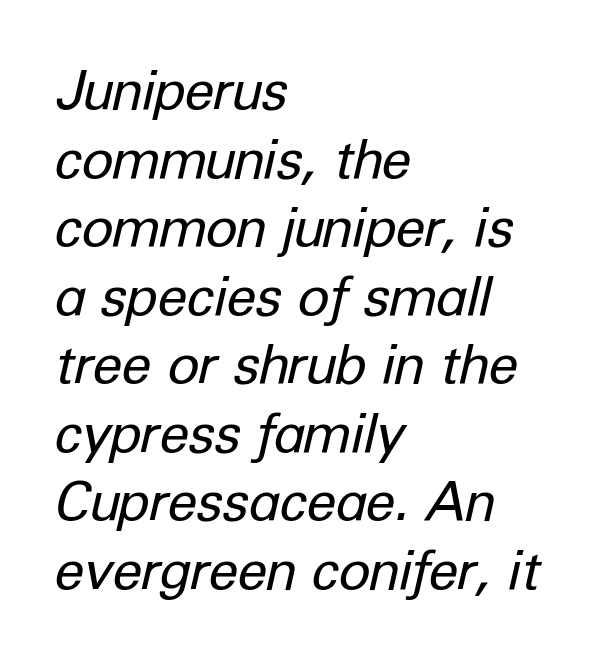
The text carries the slant typical of an italic or oblique font. Bare-footed words on every line. Weight: not bold — regular or lighter. The face used here is proportionally spaced, like ordinary book or web type. The passage shown has conventional tracking throughout. Alignment: flush left.
